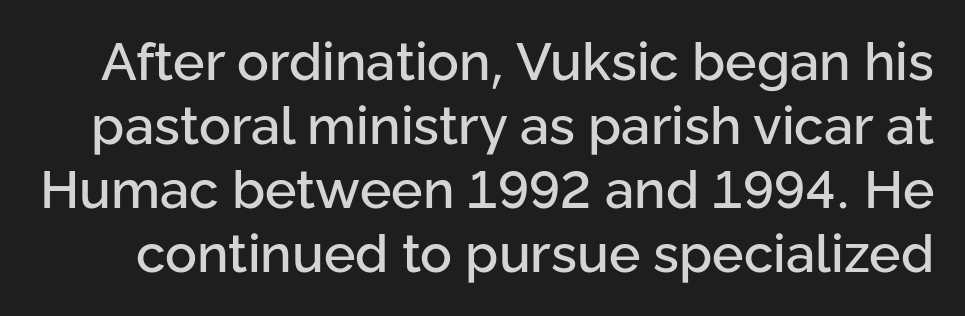
Q: Is the text italic (slanted)? A: No, it is upright.
Q: Is the typeface a serif or a sans-serif typeface? A: Sans-serif.
Q: Is the text underlined? A: No.
Q: Is the spacing between letters normal or unusually wide? A: Normal.
Q: Width (condensed, normal, or wide)? A: Normal.
Q: Stroke contrast? A: Low.
Q: x-height? A: Medium.
Q: Monospaced? A: No.
